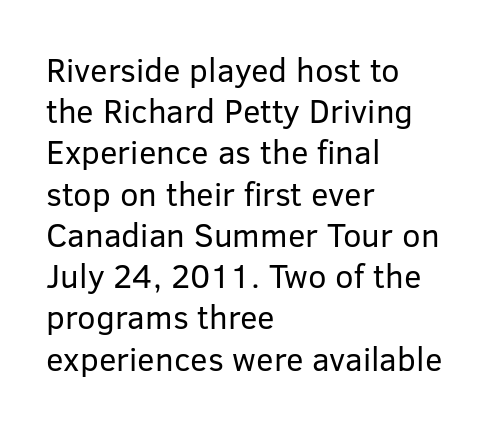
Q: Is the text bold? A: No.
Q: Is the text italic (slanted)? A: No, it is upright.
Q: Is the typeface a serif or a sans-serif typeface? A: Sans-serif.
Q: Is the text underlined? A: No.
Q: How is the paragraph aligned? A: Left-aligned.
Q: Is the spacing between letters normal or unusually wide? A: Normal.
Q: Is the spacing between lines tight, normal or loose? A: Normal.
Q: Width (condensed, normal, or wide)? A: Normal.
Q: Stroke contrast? A: Low.
Q: x-height? A: Medium.
Q: Monospaced? A: No.
